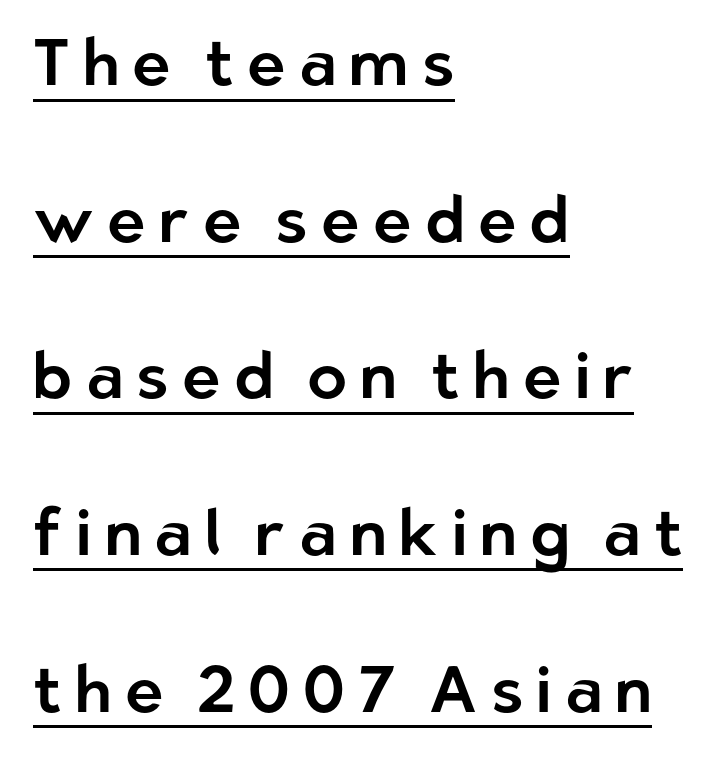
The specimen reads as upright at a glance. Serifs: no, the terminals of the letterforms are clean. Casual observation: everything's shoved over to the left. Rows of type keep a wide berth in the vertical direction. Character widths vary here, with narrow letters taking less room than wide ones.
